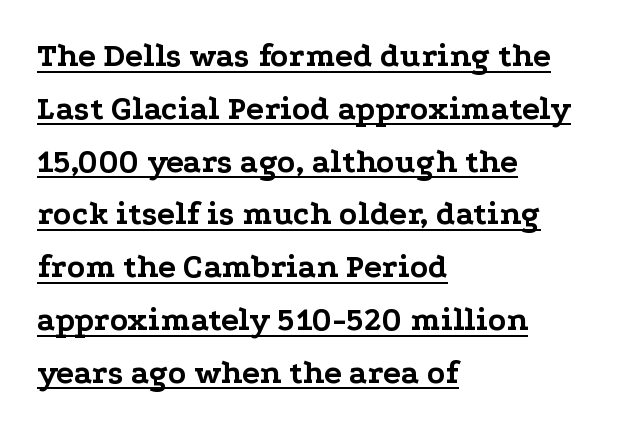
Q: Is the text bold? A: Yes.
Q: Is the text italic (slanted)? A: No, it is upright.
Q: Is the typeface a serif or a sans-serif typeface? A: Serif.
Q: Is the text underlined? A: Yes.
Q: How is the paragraph aligned? A: Left-aligned.
Q: Is the spacing between letters normal or unusually wide? A: Normal.
Q: Is the spacing between lines tight, normal or loose? A: Normal.
Q: Width (condensed, normal, or wide)? A: Wide.
Q: Stroke contrast? A: Low.
Q: x-height? A: Medium.
Q: Monospaced? A: No.
